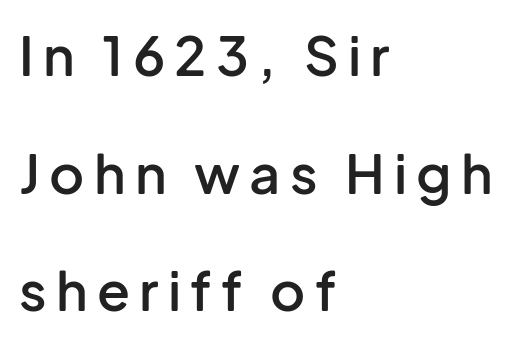
Q: Is the text bold? A: Semi-bold.
Q: Is the text italic (slanted)? A: No, it is upright.
Q: Is the typeface a serif or a sans-serif typeface? A: Sans-serif.
Q: Is the text underlined? A: No.
Q: How is the paragraph aligned? A: Left-aligned.
Q: Is the spacing between lines tight, normal or loose? A: Loose.
Q: Width (condensed, normal, or wide)? A: Normal.
Q: Stroke contrast? A: Low.
Q: x-height? A: Medium.
Q: Monospaced? A: No.
